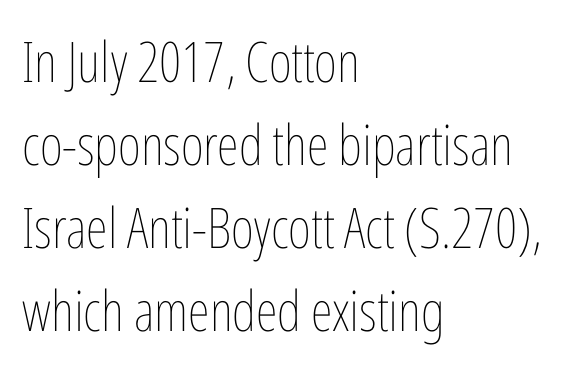
The image shows 56 px thin, condensed type, upright; set left-aligned, normal line spacing (1.48x), normal letter spacing, not underlined; low stroke contrast and a medium x-height.
